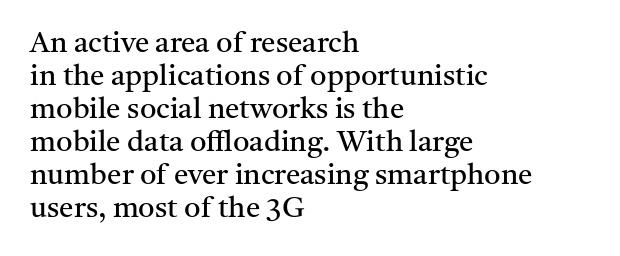
Q: Is the text bold? A: No.
Q: Is the text italic (slanted)? A: No, it is upright.
Q: Is the typeface a serif or a sans-serif typeface? A: Serif.
Q: Is the text underlined? A: No.
Q: How is the paragraph aligned? A: Left-aligned.
Q: Is the spacing between letters normal or unusually wide? A: Normal.
Q: Is the spacing between lines tight, normal or loose? A: Tight.
Q: Width (condensed, normal, or wide)? A: Normal.
Q: Stroke contrast? A: Medium.
Q: x-height? A: Medium.
Q: Monospaced? A: No.
